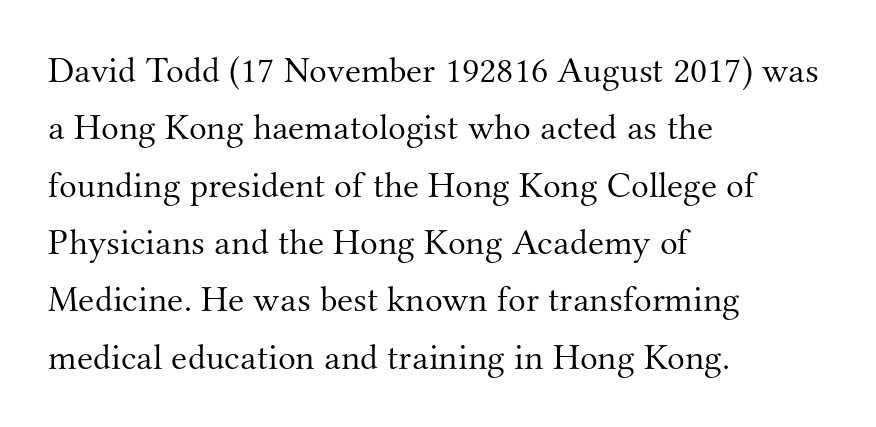
The face used here is seriffed, in the tradition of book romans. Honestly, there is no underline to notice here at all. Line spacing here is normal. A typesetter would mark this as roman, not italic.
